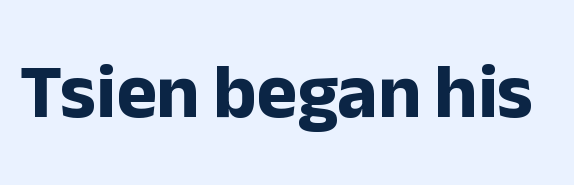
Q: Is the text bold? A: Yes.
Q: Is the text italic (slanted)? A: No, it is upright.
Q: Is the typeface a serif or a sans-serif typeface? A: Sans-serif.
Q: Is the text underlined? A: No.
Q: Is the spacing between letters normal or unusually wide? A: Normal.
Q: Width (condensed, normal, or wide)? A: Normal.
Q: Stroke contrast? A: Low.
Q: x-height? A: Medium.
Q: Monospaced? A: No.
